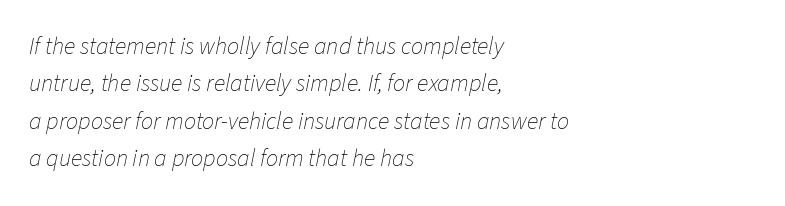
Check the space under the baseline: it is left empty. The leading is moderate, giving the passage an even texture. The glyphs look as if they've been sheared to an angle. Inter-character spacing is left at the font's built-in metrics. The letters look calm and open, with moderate or lighter stems. The lines in this sample share a left origin and differ only in where they stop.
